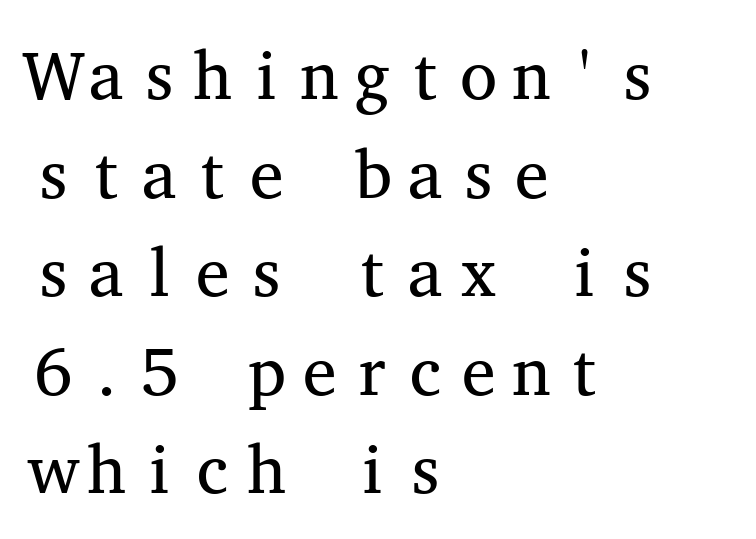
{"serif": "yes", "italic": "no", "bold": "no", "weight": "regular", "width": "wide", "stroke_contrast": "medium", "x_height": "medium", "monospaced": "yes", "underline": "no", "align": "left", "line_spacing": "normal", "line_spacing_ratio": 1.45, "letter_spacing": "normal", "letter_spacing_em": 0.0, "glyph_px": 68}
